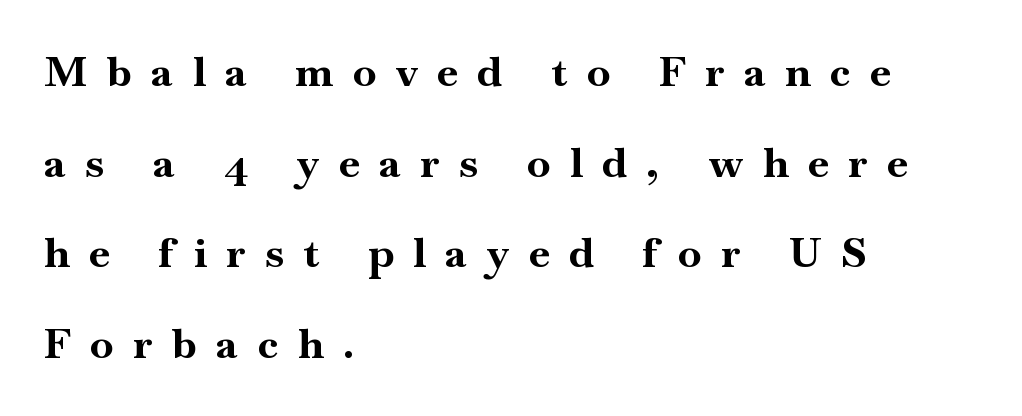
{"serif": "yes", "italic": "no", "bold": "yes", "weight": "bold", "width": "normal", "stroke_contrast": "high", "x_height": "small", "monospaced": "no", "underline": "no", "align": "left", "line_spacing": "loose", "line_spacing_ratio": 2.16, "letter_spacing": "wide", "letter_spacing_em": 0.47, "glyph_px": 42}
